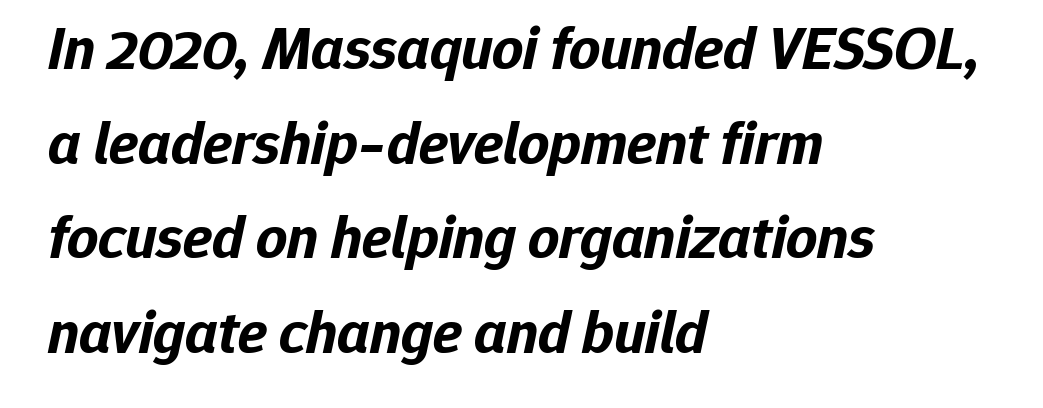
The image shows 61 px bold type, italic (leaning right); set left-aligned, normal line spacing (1.55x), normal letter spacing, not underlined; low stroke contrast and a medium x-height.
